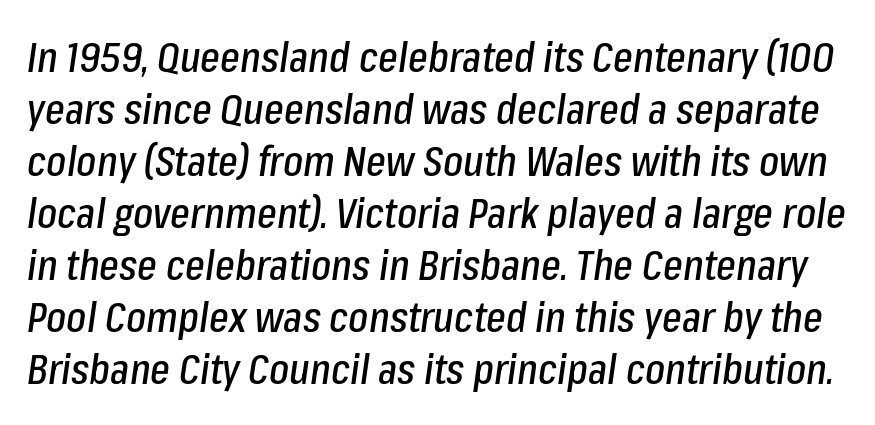
The image shows 42 px condensed type, italic (leaning right); set line spacing 1.24x, normal letter spacing, not underlined; low stroke contrast and a medium x-height.
